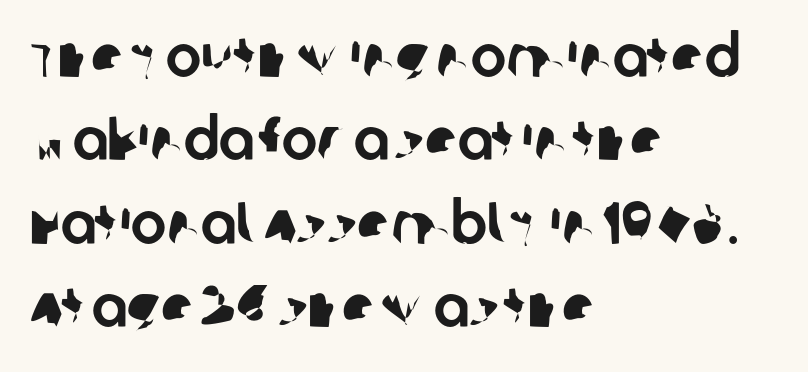
Q: Is the typeface a serif or a sans-serif typeface? A: Sans-serif.
Q: Is the text underlined? A: No.
Q: How is the paragraph aligned? A: Left-aligned.
Q: Is the spacing between letters normal or unusually wide? A: Normal.
Q: Is the spacing between lines tight, normal or loose? A: Normal.
Q: Width (condensed, normal, or wide)? A: Normal.
Q: Stroke contrast? A: Low.
Q: x-height? A: Large.
Q: Monospaced? A: No.
